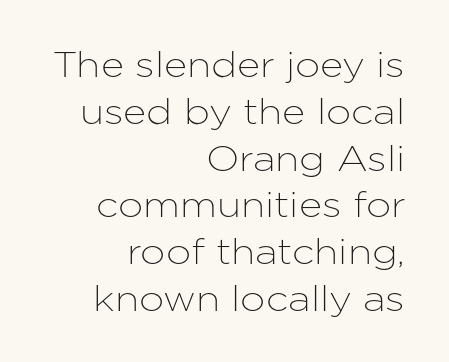
The image shows 36 px sans-serif type, upright; set right-aligned, normal line spacing (1.3x), normal letter spacing, not underlined; low stroke contrast and a medium x-height.
